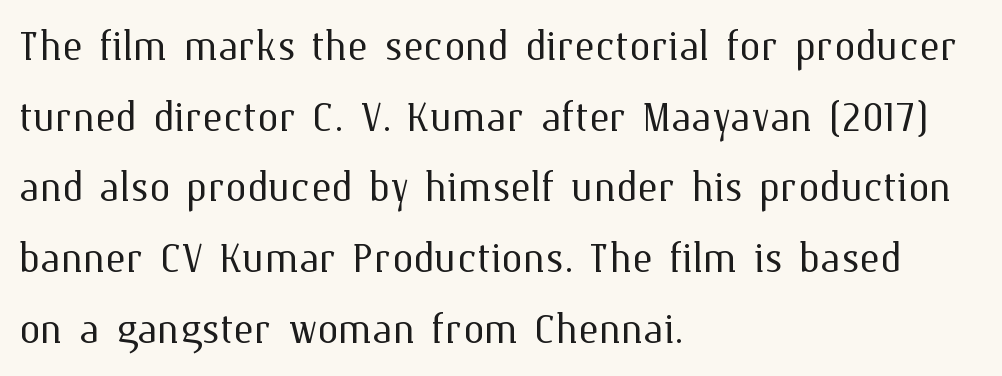
Q: Is the text bold? A: No.
Q: Is the text italic (slanted)? A: No, it is upright.
Q: Is the text underlined? A: No.
Q: How is the paragraph aligned? A: Left-aligned.
Q: Is the spacing between letters normal or unusually wide? A: Normal.
Q: Is the spacing between lines tight, normal or loose? A: Normal.
Q: Width (condensed, normal, or wide)? A: Normal.
Q: Stroke contrast? A: Medium.
Q: x-height? A: Medium.
Q: Monospaced? A: No.
